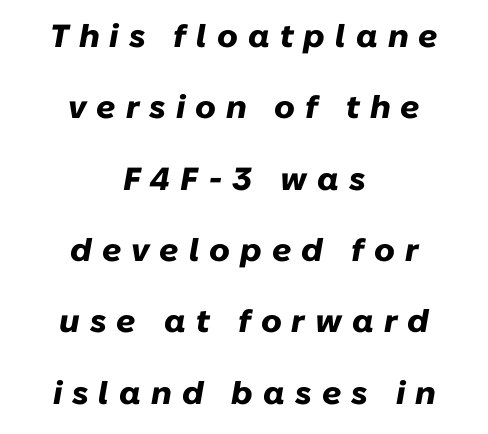
The type is letterspaced generously, with wide tracking. What's the leading like? Stretched, with rows far apart. The whole block is typeset with a tilt. The letters are bold, with thick, heavy strokes. Horizontally, the lines are justified to the midpoint only. Think of a printed novel: that variable character pitch is what you see here.
